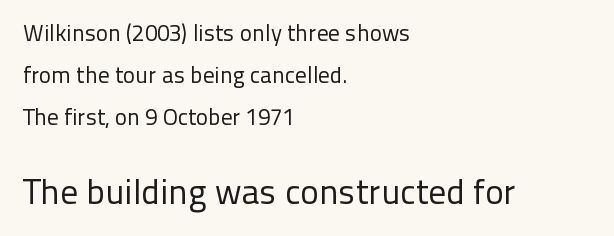
Q: Is the text bold? A: No.
Q: Is the text italic (slanted)? A: No, it is upright.
Q: Is the typeface a serif or a sans-serif typeface? A: Sans-serif.
Q: Is the text underlined? A: No.
Q: How is the paragraph aligned? A: Left-aligned.
Q: Is the spacing between letters normal or unusually wide? A: Normal.
Q: Which block of text is set in a larger size, the first (top) or the second (bottom)? A: The second (bottom) one.
Q: Width (condensed, normal, or wide)? A: Normal.
Q: Stroke contrast? A: Low.
Q: x-height? A: Medium.
Q: Monospaced? A: No.
